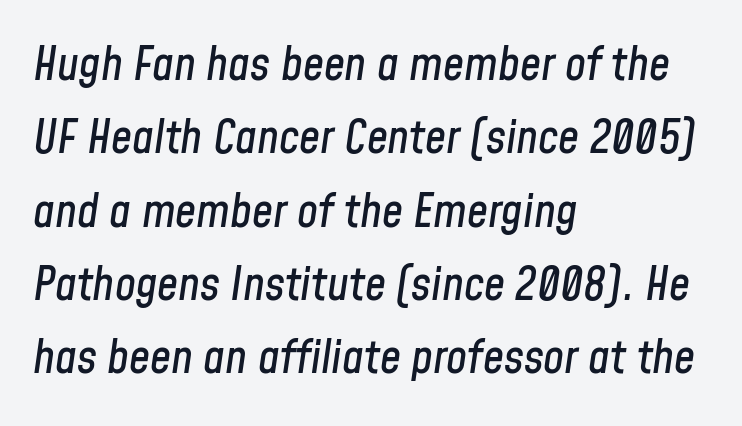
{"italic": "yes", "lean": "right", "slant_degrees": 8, "width": "condensed", "stroke_contrast": "low", "x_height": "medium", "monospaced": "no", "underline": "no", "align": "left", "line_spacing": "normal", "line_spacing_ratio": 1.56, "letter_spacing": "normal", "letter_spacing_em": 0.0, "glyph_px": 47}
